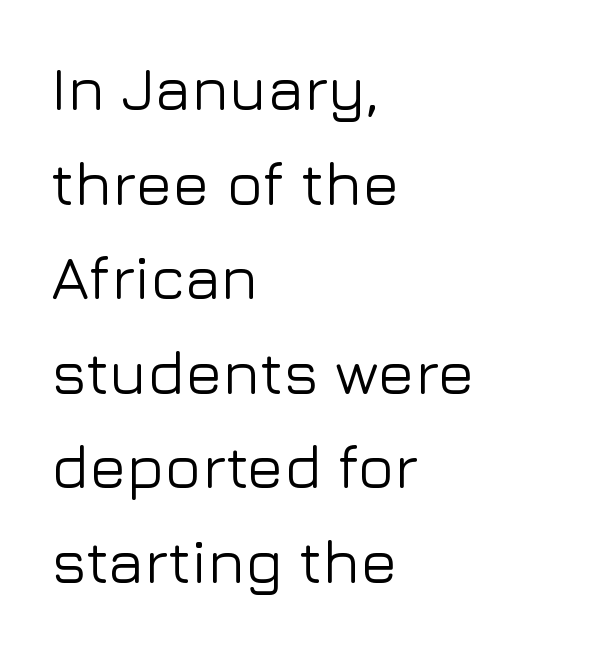
{"serif": "no", "italic": "no", "width": "normal", "stroke_contrast": "low", "x_height": "medium", "monospaced": "no", "underline": "no", "align": "left", "line_spacing": "normal", "line_spacing_ratio": 1.55, "letter_spacing": "normal", "letter_spacing_em": 0.0, "glyph_px": 61}
